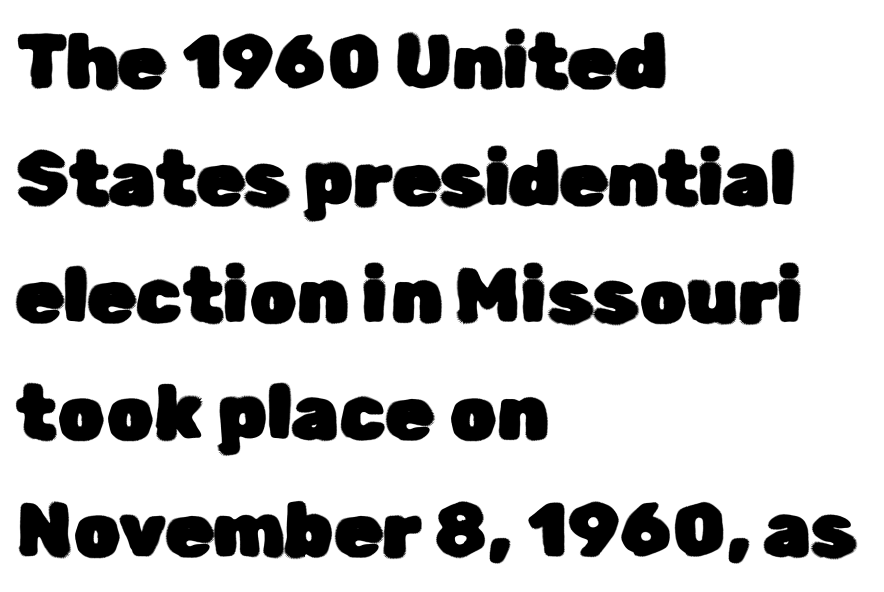
Q: Is the text italic (slanted)? A: No, it is upright.
Q: Is the typeface a serif or a sans-serif typeface? A: Sans-serif.
Q: Is the text underlined? A: No.
Q: How is the paragraph aligned? A: Left-aligned.
Q: Is the spacing between letters normal or unusually wide? A: Normal.
Q: Is the spacing between lines tight, normal or loose? A: Normal.
Q: Width (condensed, normal, or wide)? A: Normal.
Q: Stroke contrast? A: Low.
Q: x-height? A: Medium.
Q: Monospaced? A: No.
